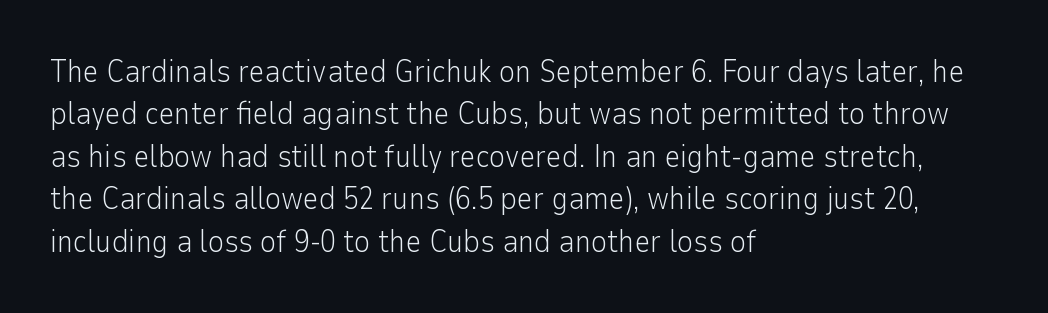
The typesetter chose a ragged-right arrangement here. The letters advance in unequal steps, a hallmark of proportional type. Posture: vertical. Descenders hang freely into open space.
